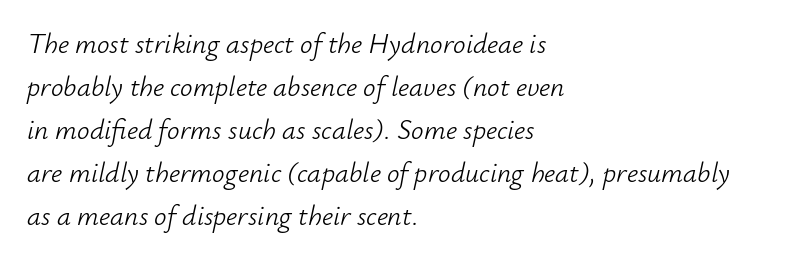
The image shows 28 px light type, italic (leaning right); set left-aligned, normal line spacing (1.54x), normal letter spacing, not underlined; low stroke contrast and a small x-height.
